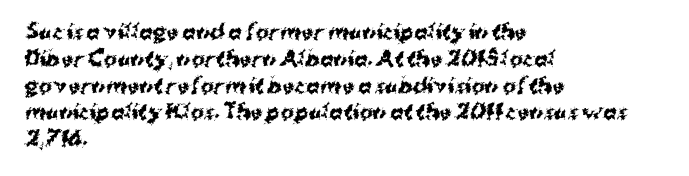
{"bold": "yes", "underline": "no", "align": "left", "line_spacing": "normal", "line_spacing_ratio": 1.34, "letter_spacing": "normal", "letter_spacing_em": 0.0, "glyph_px": 20}
